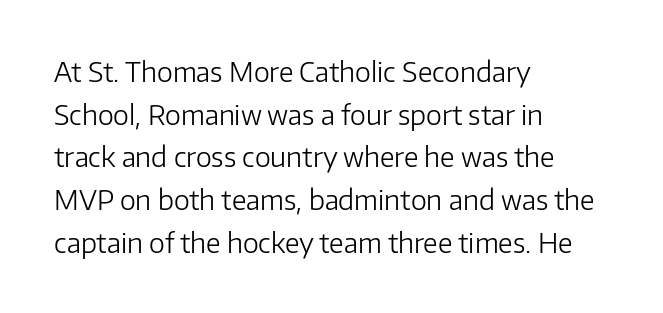
Q: Is the text bold? A: No.
Q: Is the text italic (slanted)? A: No, it is upright.
Q: Is the text underlined? A: No.
Q: How is the paragraph aligned? A: Left-aligned.
Q: Is the spacing between letters normal or unusually wide? A: Normal.
Q: Is the spacing between lines tight, normal or loose? A: Normal.
